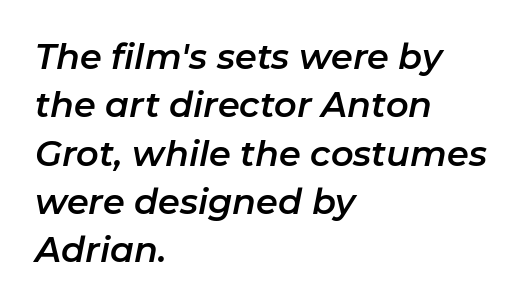
The image shows 35 px text type, italic (leaning right); set left-aligned, normal line spacing (1.38x), normal letter spacing, not underlined; low stroke contrast and a medium x-height.
